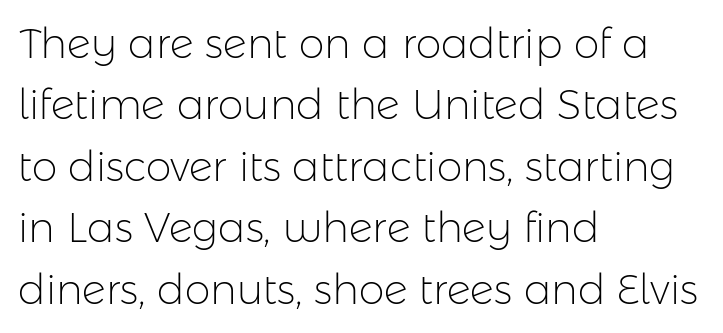
{"serif": "no", "italic": "no", "bold": "no", "weight": "light", "width": "normal", "stroke_contrast": "low", "x_height": "medium", "monospaced": "no", "underline": "no", "align": "left", "line_spacing": "normal", "line_spacing_ratio": 1.5, "letter_spacing": "normal", "letter_spacing_em": 0.0, "glyph_px": 41}
